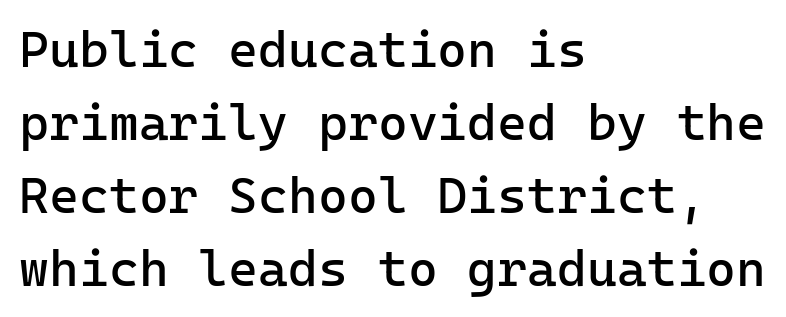
Q: Is the text bold? A: No.
Q: Is the text italic (slanted)? A: No, it is upright.
Q: Is the typeface a serif or a sans-serif typeface? A: Sans-serif.
Q: Is the text underlined? A: No.
Q: How is the paragraph aligned? A: Left-aligned.
Q: Is the spacing between letters normal or unusually wide? A: Normal.
Q: Is the spacing between lines tight, normal or loose? A: Normal.
Q: Width (condensed, normal, or wide)? A: Normal.
Q: Stroke contrast? A: Low.
Q: x-height? A: Medium.
Q: Monospaced? A: Yes.
